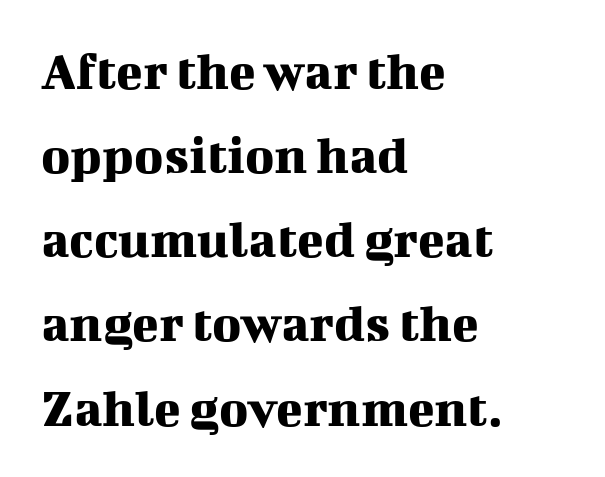
Does the type have serifs? Yes, each stem ends in a small foot. Proportional: the letters do not fall into vertical columns. Look at the tracking — it's just the regular setting, nothing added. The ragged edge is on the right, which tells us the setting is flush left. The baseline area is clear.
